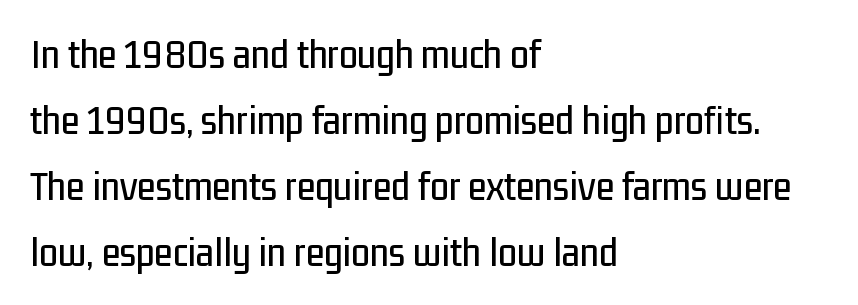
What kind of face is this? One without serifs — a sans. Short and long lines alike share a common starting point at left. No italicization has been applied; the sample stays upright. Short note: letters normally spaced. Glance below the letters and you will spot only blank space. Rows of type keep a routine distance in the vertical direction.
